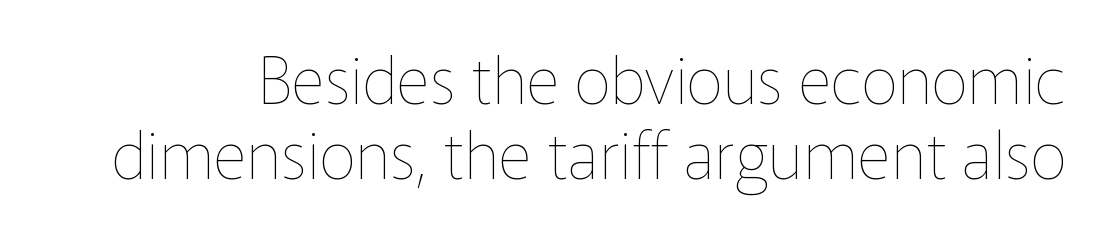
Q: Is the text bold? A: No.
Q: Is the text italic (slanted)? A: No, it is upright.
Q: Is the text underlined? A: No.
Q: Is the spacing between letters normal or unusually wide? A: Normal.
Q: Width (condensed, normal, or wide)? A: Normal.
Q: Stroke contrast? A: Low.
Q: x-height? A: Medium.
Q: Monospaced? A: No.
